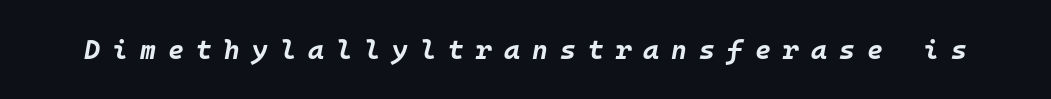
Q: Is the text bold? A: Yes.
Q: Is the text italic (slanted)? A: Yes, it leans right by about 10 degrees.
Q: Is the text underlined? A: No.
Q: Is the spacing between letters normal or unusually wide? A: Unusually wide.
